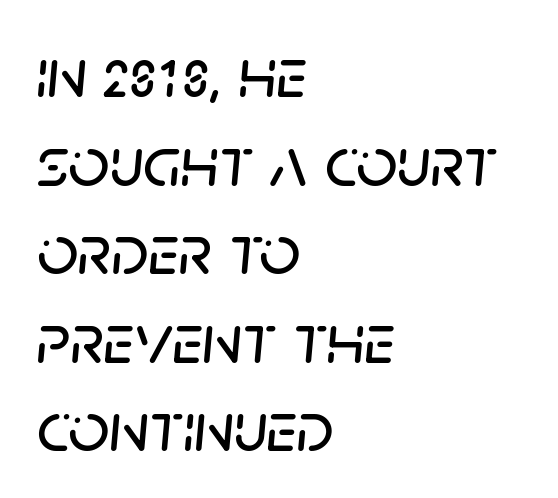
Q: Is the text italic (slanted)? A: Yes, it leans right by about 5 degrees.
Q: Is the text underlined? A: No.
Q: How is the paragraph aligned? A: Left-aligned.
Q: Is the spacing between letters normal or unusually wide? A: Normal.
Q: Width (condensed, normal, or wide)? A: Normal.
Q: Stroke contrast? A: Low.
Q: x-height? A: Large.
Q: Monospaced? A: No.
